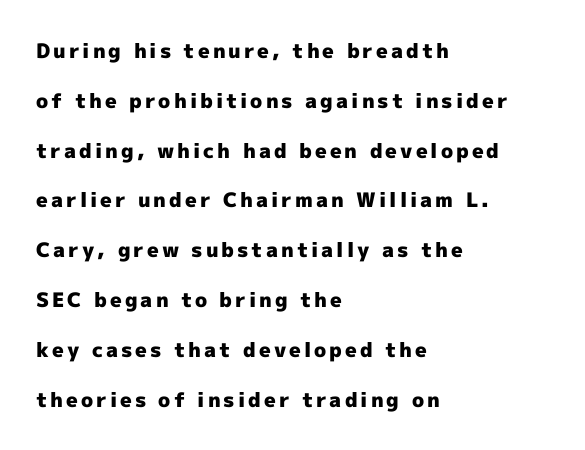
The image shows 20 px bold type, upright; set left-aligned, loose line spacing (2.49x), not underlined.
